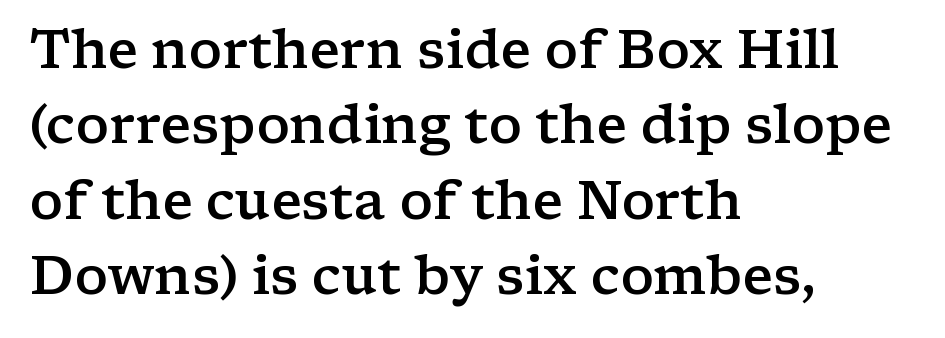
Quick note: interline space is typical. On the weight axis this lands at semibold, roughly 600. Looks like regular typesetting: each glyph gets only the width it needs. It's the straight-up-and-down kind of type. Which margin do the lines hug? The left one — the right edge is uneven.
